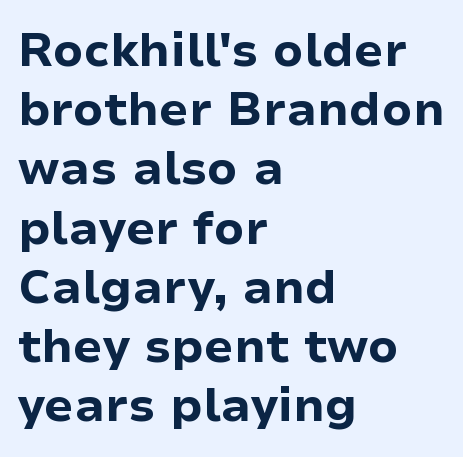
{"serif": "no", "italic": "no", "bold": "yes", "weight": "bold", "width": "normal", "stroke_contrast": "low", "x_height": "medium", "monospaced": "no", "underline": "no", "align": "left", "line_spacing": "normal", "line_spacing_ratio": 1.26, "letter_spacing": "normal", "letter_spacing_em": 0.0, "glyph_px": 47}
